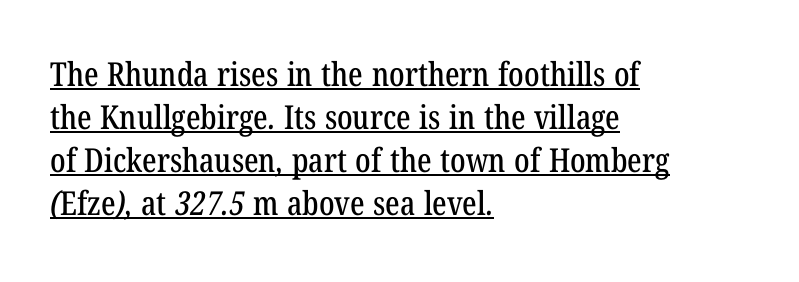
Q: Is the typeface a serif or a sans-serif typeface? A: Serif.
Q: Is the text underlined? A: Yes.
Q: How is the paragraph aligned? A: Left-aligned.
Q: Is the spacing between letters normal or unusually wide? A: Normal.
Q: Is the spacing between lines tight, normal or loose? A: Normal.
Q: Width (condensed, normal, or wide)? A: Condensed.
Q: Stroke contrast? A: Low.
Q: x-height? A: Medium.
Q: Monospaced? A: No.
